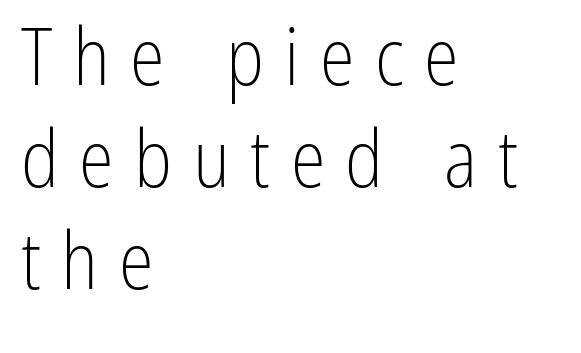
The image shows 79 px light, condensed sans-serif type, upright; set left-aligned, normal line spacing (1.29x), unusually wide letter spacing (+0.26 em), not underlined; low stroke contrast and a medium x-height.
